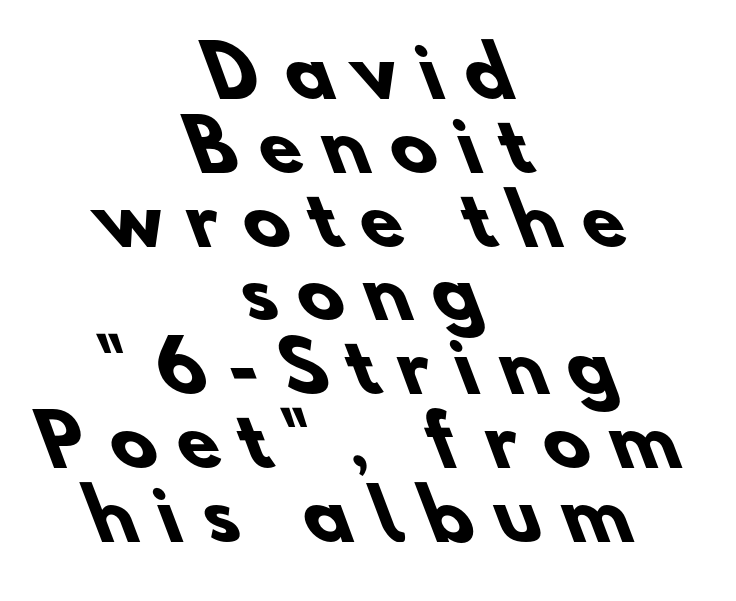
Successive baselines arrive quickly, one right under another. This is sans-serif lettering, the kind often seen on screens and signage. This sample has the flowing, uneven cadence of proportional lettering. This sample uses expanded letter spacing, leaving extra air between glyphs. Where is the straight margin? There isn't one; the lines are centered. Only glyphs here, with clear space below each row.
